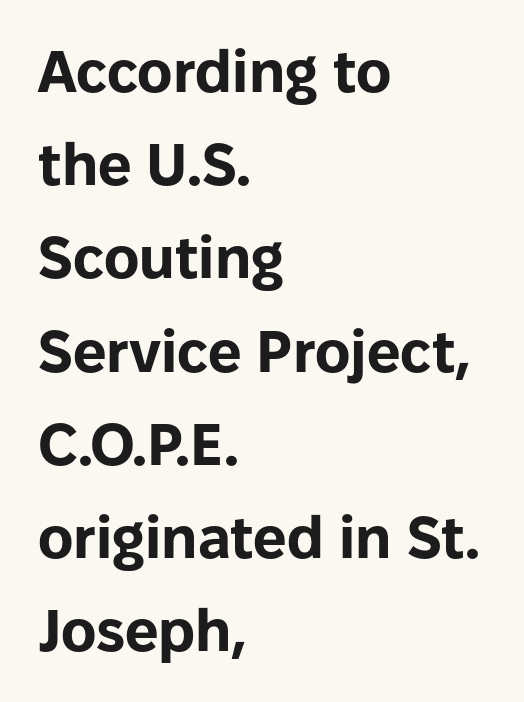
Each letter keeps its own natural width here, so spacing adapts to shape. Inter-character spacing is left at the font's built-in metrics. You'd pick this weight for a headline — it's a proper bold. Horizontal alignment here is leftward, the default for most running prose. Students, observe: this is what conventionally led text looks like. Note: no serifs on the glyphs.
